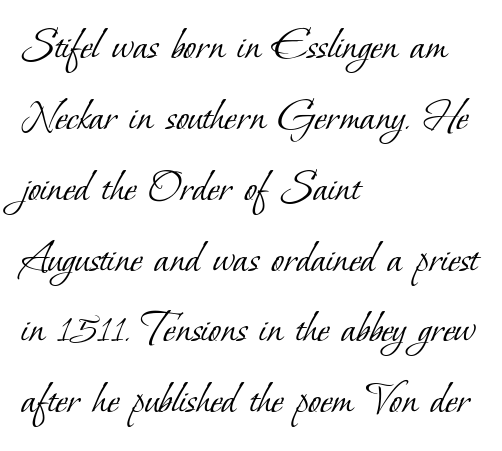
Is this a fixed-width face? No — the glyphs have proportional, varying widths. The specimen omits any rule beneath the text block's lines. How are the letters spaced? Ordinarily, with no added tracking. A student would call this left alignment; a typographer would say flush left, rag right. The block of text has a typical density, with ordinary space between rows.
